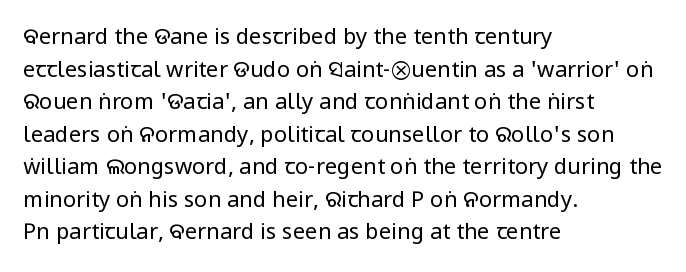
Q: Is the text bold? A: No.
Q: Is the text italic (slanted)? A: No, it is upright.
Q: Is the text underlined? A: No.
Q: How is the paragraph aligned? A: Left-aligned.
Q: Is the spacing between letters normal or unusually wide? A: Normal.
Q: Is the spacing between lines tight, normal or loose? A: Normal.
